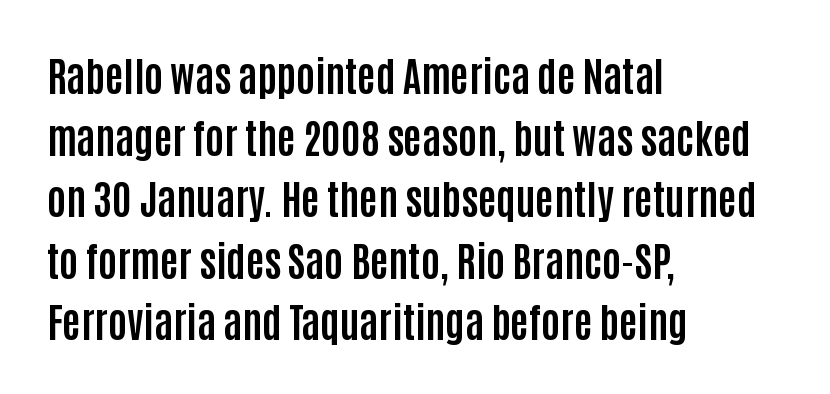
Q: Is the text bold? A: Yes.
Q: Is the text italic (slanted)? A: No, it is upright.
Q: Is the typeface a serif or a sans-serif typeface? A: Sans-serif.
Q: Is the text underlined? A: No.
Q: How is the paragraph aligned? A: Left-aligned.
Q: Is the spacing between letters normal or unusually wide? A: Normal.
Q: Is the spacing between lines tight, normal or loose? A: Normal.
Q: Width (condensed, normal, or wide)? A: Condensed.
Q: Stroke contrast? A: Low.
Q: x-height? A: Large.
Q: Monospaced? A: No.
